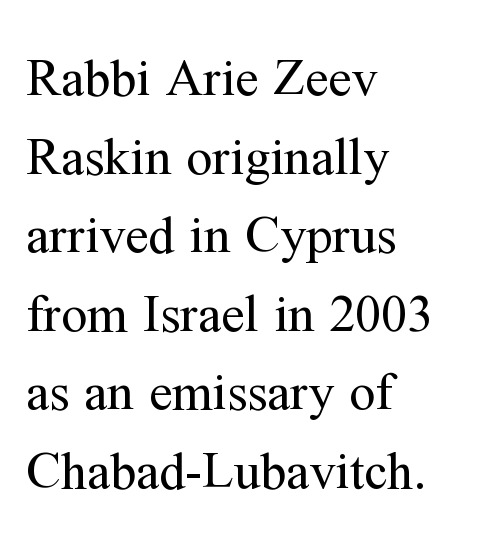
Q: Is the text bold? A: No.
Q: Is the text italic (slanted)? A: No, it is upright.
Q: Is the typeface a serif or a sans-serif typeface? A: Serif.
Q: Is the text underlined? A: No.
Q: How is the paragraph aligned? A: Left-aligned.
Q: Is the spacing between letters normal or unusually wide? A: Normal.
Q: Is the spacing between lines tight, normal or loose? A: Normal.
Q: Width (condensed, normal, or wide)? A: Normal.
Q: Stroke contrast? A: Medium.
Q: x-height? A: Medium.
Q: Monospaced? A: No.
